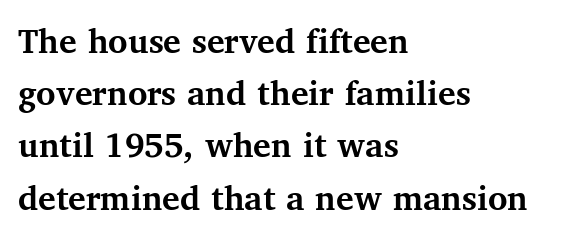
{"serif": "yes", "italic": "no", "bold": "yes", "weight": "semibold", "width": "normal", "stroke_contrast": "medium", "x_height": "medium", "monospaced": "no", "underline": "no", "align": "left", "line_spacing": "normal", "line_spacing_ratio": 1.41, "letter_spacing": "normal", "letter_spacing_em": 0.0, "glyph_px": 37}
